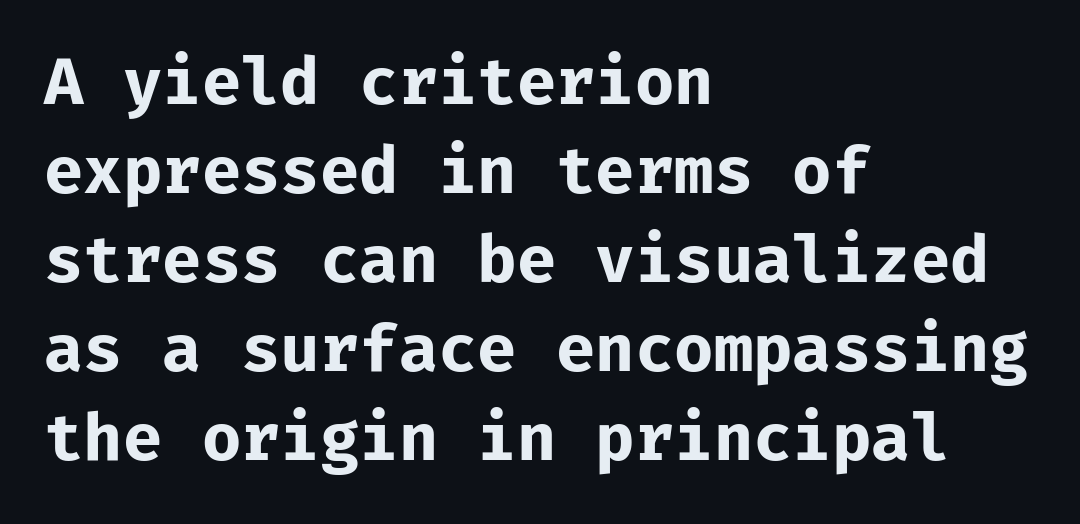
There is no visible air inserted between adjacent glyphs. Regarding leading, the lines here are spaced in the standard way. Alignment: flush left. Letterform terminals end flat and unadorned throughout the passage. Italic: no, the glyphs are upright roman. Stroke thickness is high; the sample reads as a true bold.
